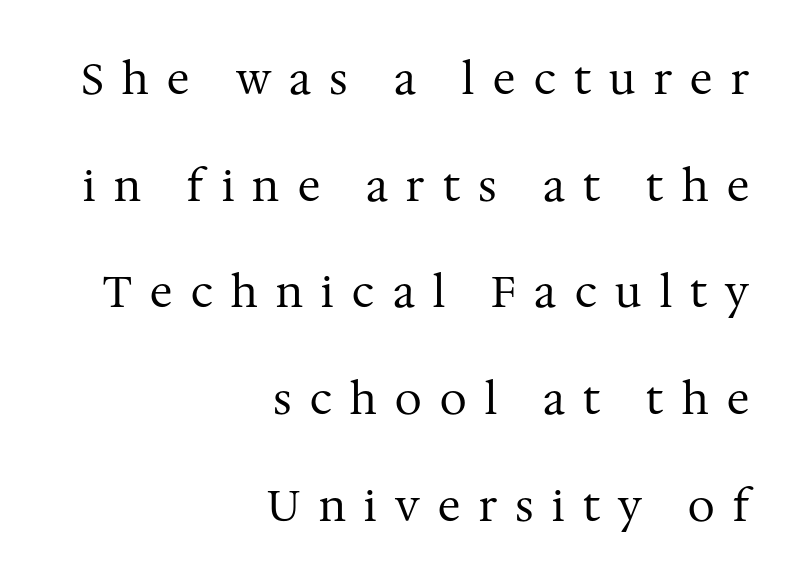
The image shows 43 px regular-weight serif type, upright; set right-aligned, loose line spacing (2.48x), unusually wide letter spacing (+0.43 em), not underlined; medium stroke contrast and a medium x-height.
